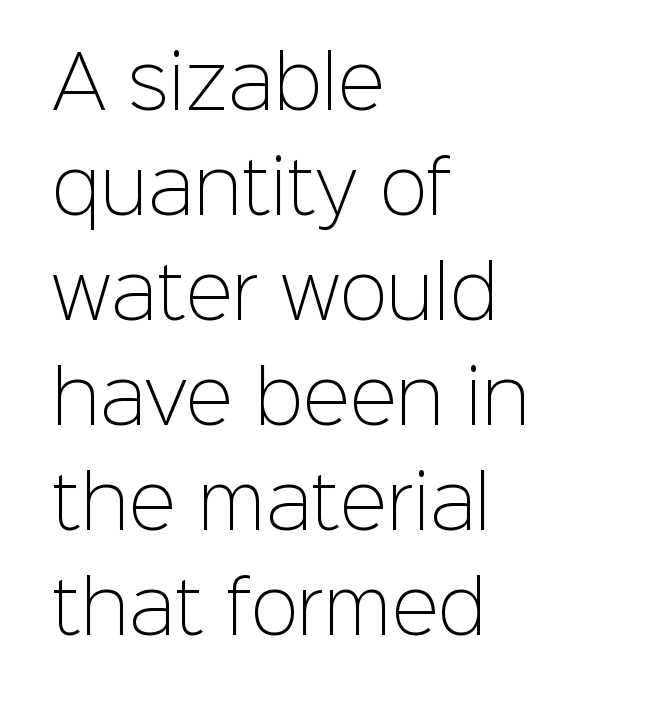
The image shows 71 px light sans-serif type, upright; set left-aligned, normal line spacing (1.48x), normal letter spacing, not underlined; low stroke contrast and a medium x-height.
